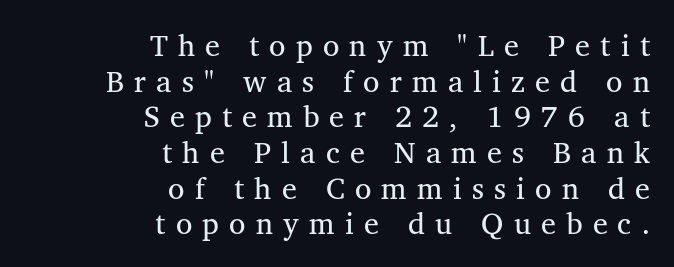
{"serif": "yes", "italic": "no", "bold": "no", "weight": "regular", "width": "normal", "stroke_contrast": "medium", "x_height": "medium", "monospaced": "no", "underline": "no", "align": "right", "line_spacing_ratio": 1.19, "letter_spacing": "wide", "letter_spacing_em": 0.34, "glyph_px": 30}
